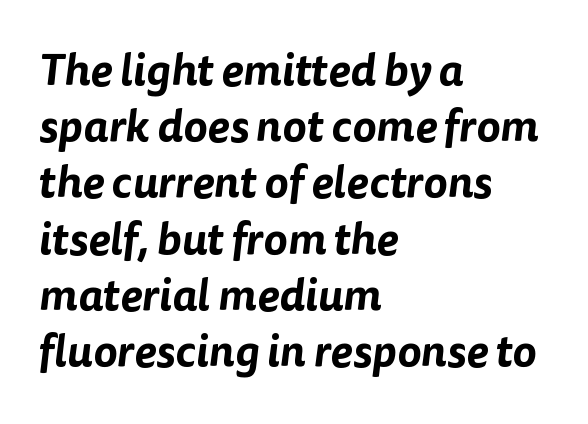
Q: Is the typeface a serif or a sans-serif typeface? A: Sans-serif.
Q: Is the text underlined? A: No.
Q: How is the paragraph aligned? A: Left-aligned.
Q: Is the spacing between letters normal or unusually wide? A: Normal.
Q: Is the spacing between lines tight, normal or loose? A: Normal.
Q: Width (condensed, normal, or wide)? A: Normal.
Q: Stroke contrast? A: Low.
Q: x-height? A: Medium.
Q: Monospaced? A: No.
